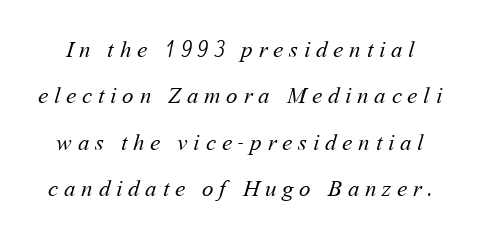
{"bold": "no", "underline": "no", "line_spacing": "loose", "line_spacing_ratio": 2.02, "letter_spacing": "wide", "letter_spacing_em": 0.25, "glyph_px": 23}
